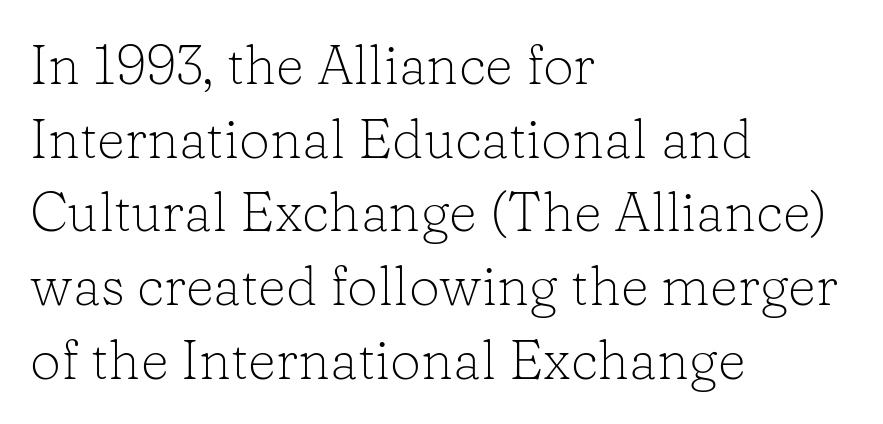
When letters stand straight like this, we call the style roman or upright. This sample uses plain, unmodified letter spacing. The letterforms sit at book weight or below. Proportional: the letters do not fall into vertical columns. The rag falls on the right side of this text block.
